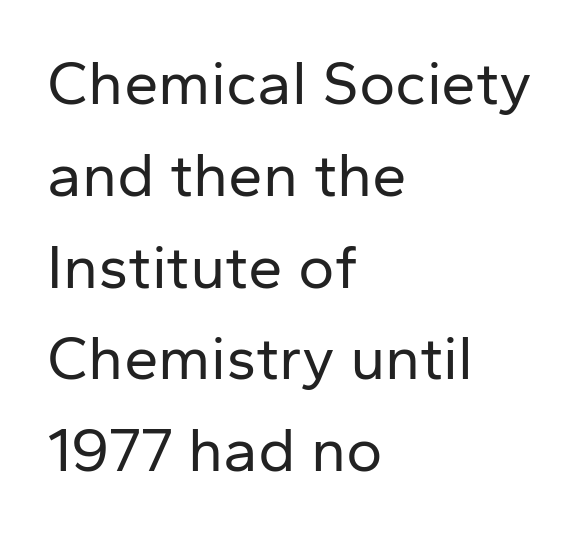
Q: Is the text bold? A: No.
Q: Is the text italic (slanted)? A: No, it is upright.
Q: Is the typeface a serif or a sans-serif typeface? A: Sans-serif.
Q: Is the text underlined? A: No.
Q: How is the paragraph aligned? A: Left-aligned.
Q: Is the spacing between letters normal or unusually wide? A: Normal.
Q: Is the spacing between lines tight, normal or loose? A: Normal.
Q: Width (condensed, normal, or wide)? A: Normal.
Q: Stroke contrast? A: Low.
Q: x-height? A: Medium.
Q: Monospaced? A: No.
